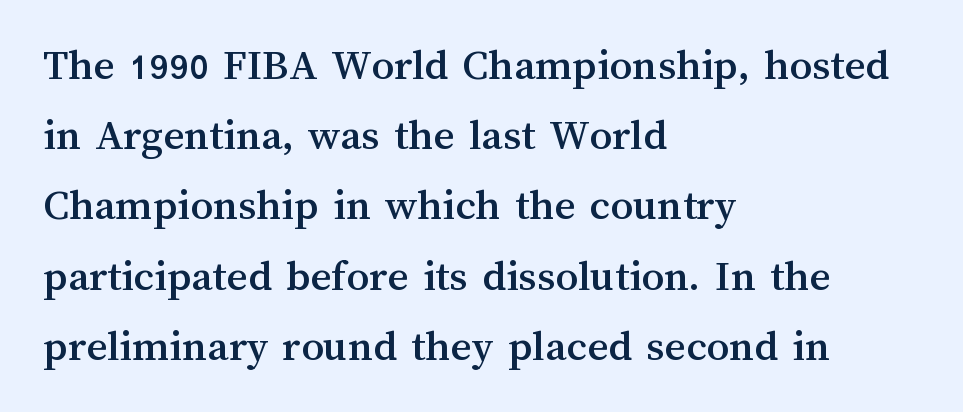
{"italic": "no", "width": "normal", "stroke_contrast": "medium", "x_height": "medium", "monospaced": "no", "underline": "no", "align": "left", "line_spacing": "normal", "line_spacing_ratio": 1.56, "letter_spacing": "normal", "letter_spacing_em": 0.0, "glyph_px": 45}
